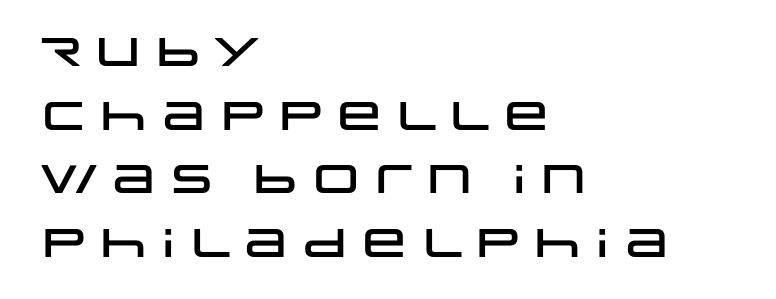
Q: Is the text italic (slanted)? A: No, it is upright.
Q: Is the typeface a serif or a sans-serif typeface? A: Sans-serif.
Q: Is the text underlined? A: No.
Q: How is the paragraph aligned? A: Left-aligned.
Q: Is the spacing between letters normal or unusually wide? A: Normal.
Q: Is the spacing between lines tight, normal or loose? A: Normal.
Q: Width (condensed, normal, or wide)? A: Wide.
Q: Stroke contrast? A: Low.
Q: x-height? A: Large.
Q: Monospaced? A: No.
